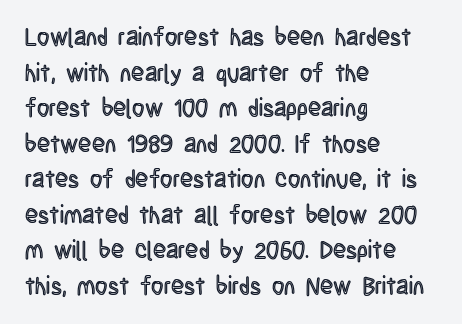
{"italic": "no", "underline": "no", "align": "left", "line_spacing": "normal", "line_spacing_ratio": 1.48, "letter_spacing": "normal", "letter_spacing_em": 0.0, "glyph_px": 24}
